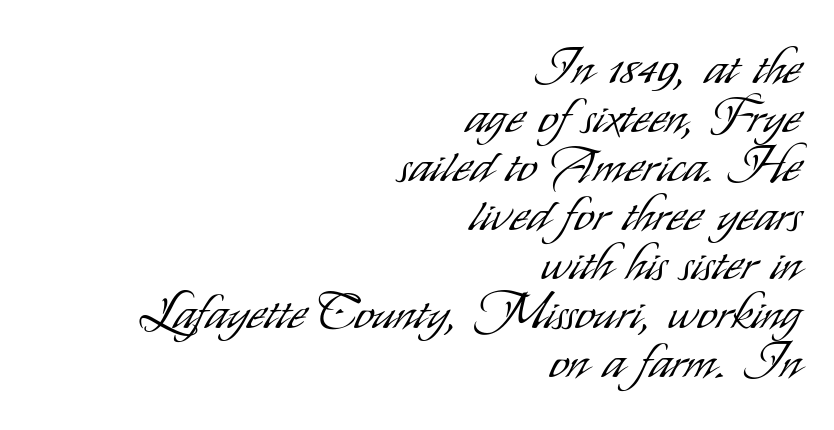
Short note: letters normally spaced. Where is the straight margin? On the right. A typesetter would call this leading minimal, almost set solid.
